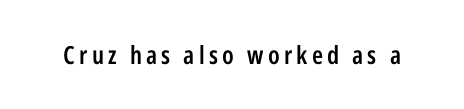
The image shows 25 px text type, upright; set not underlined.
